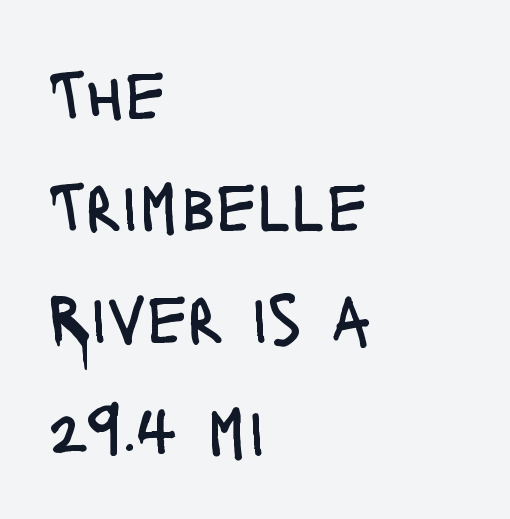
The image shows 71 px regular-weight, condensed sans-serif type, upright; set left-aligned, normal line spacing (1.58x), normal letter spacing, not underlined; low stroke contrast and a large x-height.
